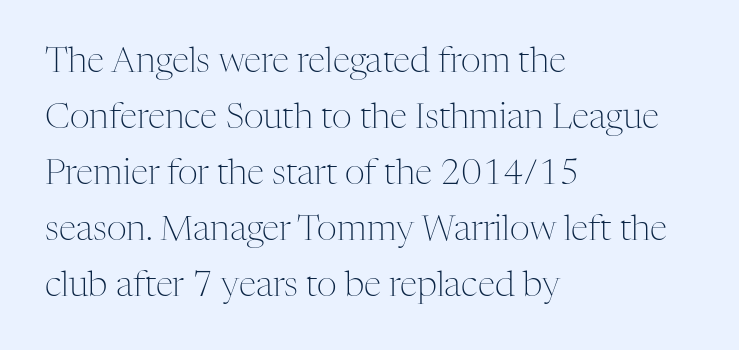
Q: Is the text bold? A: No.
Q: Is the text italic (slanted)? A: No, it is upright.
Q: Is the typeface a serif or a sans-serif typeface? A: Serif.
Q: Is the text underlined? A: No.
Q: How is the paragraph aligned? A: Left-aligned.
Q: Is the spacing between letters normal or unusually wide? A: Normal.
Q: Is the spacing between lines tight, normal or loose? A: Normal.
Q: Width (condensed, normal, or wide)? A: Normal.
Q: Stroke contrast? A: Medium.
Q: x-height? A: Medium.
Q: Monospaced? A: No.
